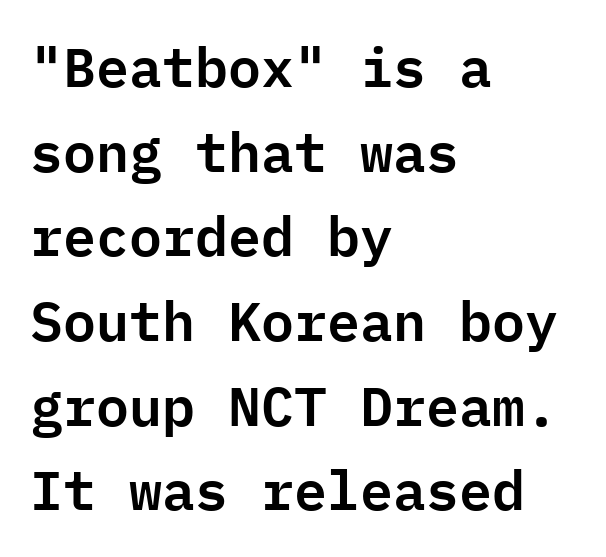
{"serif": "no", "italic": "no", "width": "normal", "stroke_contrast": "low", "x_height": "medium", "monospaced": "yes", "underline": "no", "align": "left", "line_spacing": "normal", "line_spacing_ratio": 1.54, "letter_spacing": "normal", "letter_spacing_em": 0.0, "glyph_px": 55}
